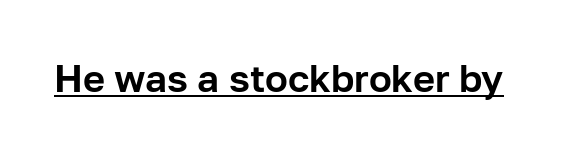
{"serif": "no", "italic": "no", "width": "normal", "stroke_contrast": "low", "x_height": "medium", "monospaced": "no", "underline": "yes", "letter_spacing": "normal", "letter_spacing_em": 0.0, "glyph_px": 38}
